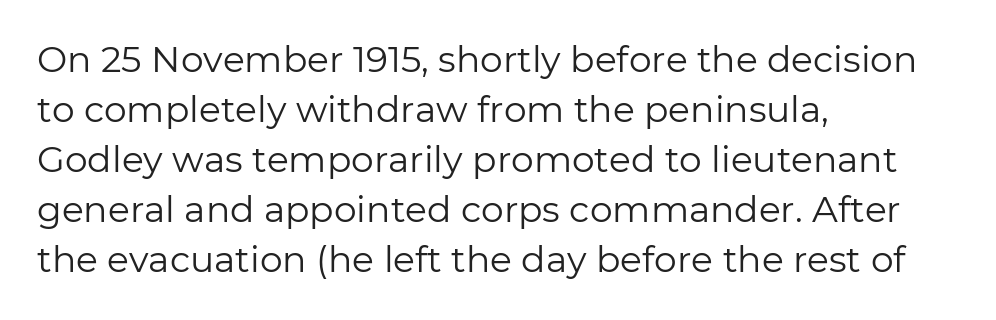
{"serif": "no", "italic": "no", "bold": "no", "weight": "regular", "width": "normal", "stroke_contrast": "low", "x_height": "medium", "monospaced": "no", "underline": "no", "align": "left", "line_spacing": "normal", "line_spacing_ratio": 1.39, "letter_spacing": "normal", "letter_spacing_em": 0.0, "glyph_px": 36}
